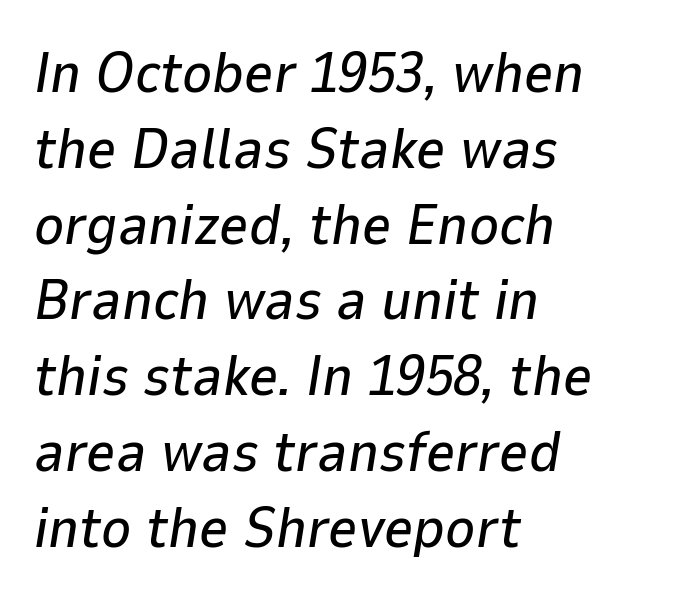
Q: Is the text italic (slanted)? A: Yes, it leans right by about 9 degrees.
Q: Is the text underlined? A: No.
Q: How is the paragraph aligned? A: Left-aligned.
Q: Is the spacing between letters normal or unusually wide? A: Normal.
Q: Is the spacing between lines tight, normal or loose? A: Normal.
Q: Width (condensed, normal, or wide)? A: Normal.
Q: Stroke contrast? A: Low.
Q: x-height? A: Medium.
Q: Monospaced? A: No.
